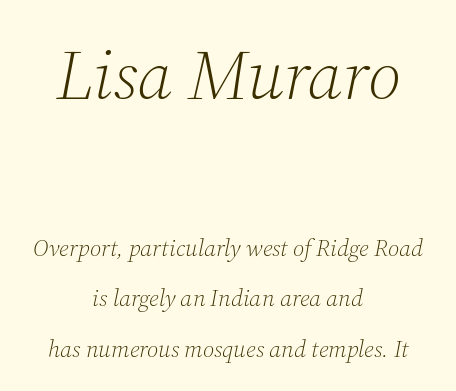
The image shows 71 px light serif type, italic (leaning right); set centered, loose line spacing (2.1x), normal letter spacing, not underlined; the first (top) block is 2.96x larger; medium stroke contrast and a medium x-height.
